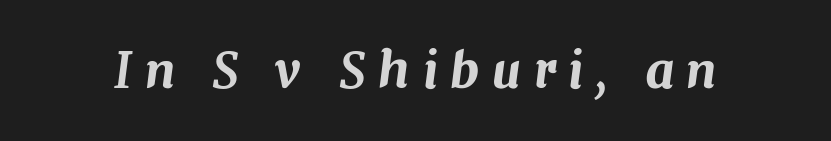
{"italic": "yes", "lean": "right", "slant_degrees": 7, "width": "normal", "stroke_contrast": "medium", "x_height": "medium", "monospaced": "no", "underline": "no", "letter_spacing": "wide", "letter_spacing_em": 0.26, "glyph_px": 49}
